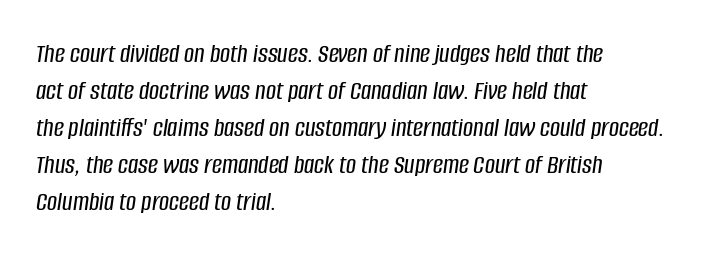
Q: Is the text italic (slanted)? A: Yes, it leans right by about 8 degrees.
Q: Is the text underlined? A: No.
Q: How is the paragraph aligned? A: Left-aligned.
Q: Is the spacing between letters normal or unusually wide? A: Normal.
Q: Is the spacing between lines tight, normal or loose? A: Normal.
Q: Width (condensed, normal, or wide)? A: Condensed.
Q: Stroke contrast? A: Low.
Q: x-height? A: Large.
Q: Monospaced? A: No.
